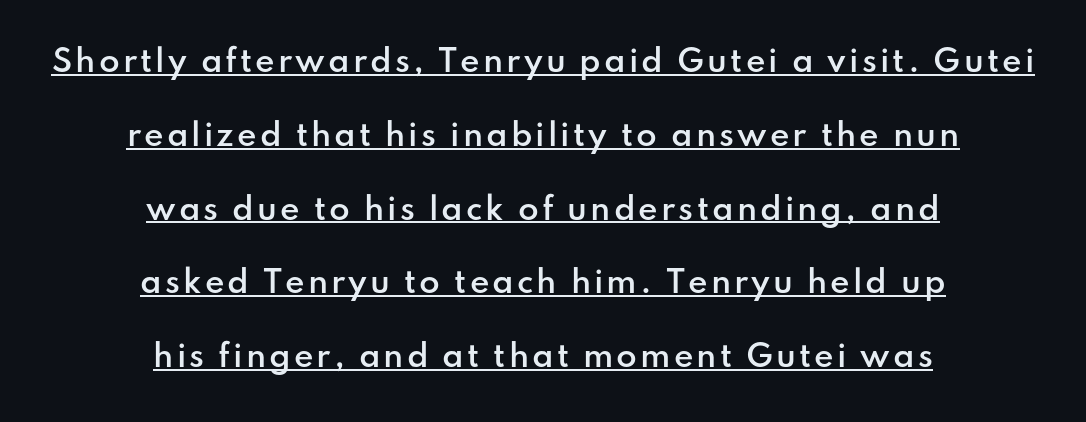
Is this a fixed-width face? No — the glyphs have proportional, varying widths. Underline: present. The typeface chosen for these lines omits serifs. Bold? Not quite — semibold, heavier than regular but stopping short. Interline gaps are noticeably wide in this sample.
